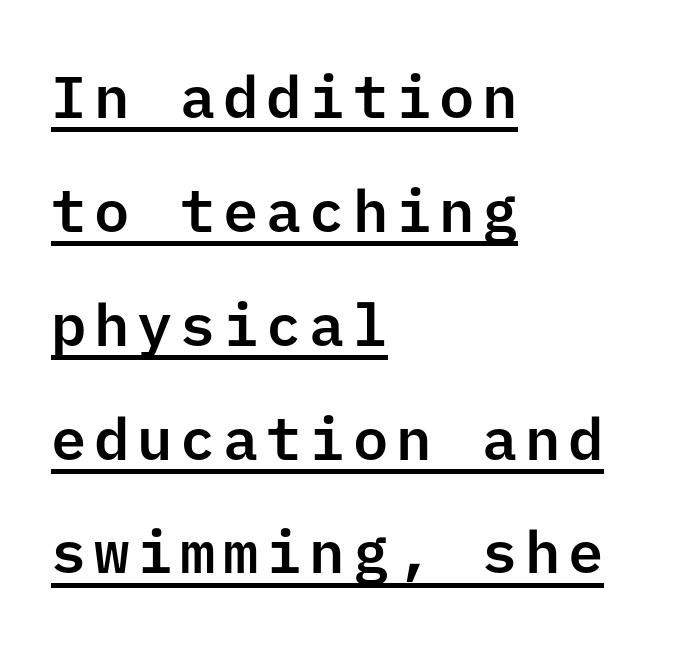
The image shows 59 px sans-serif type, upright; set left-aligned, loose line spacing (1.93x), underlined; low stroke contrast and a medium x-height.
